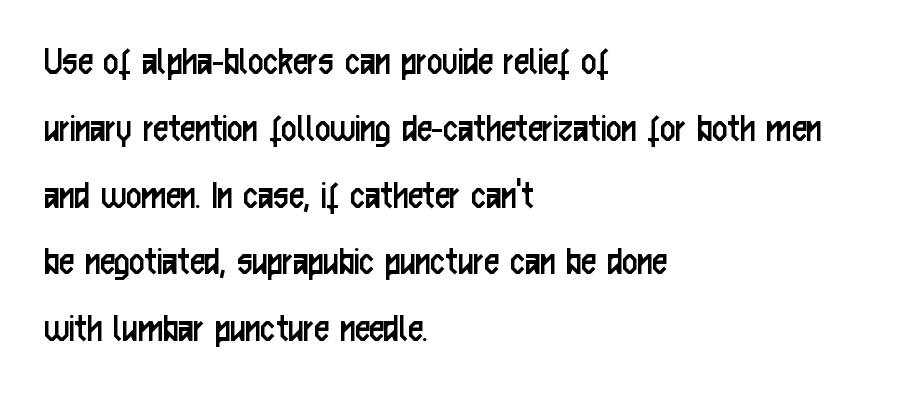
{"serif": "no", "italic": "no", "bold": "no", "weight": "regular", "width": "condensed", "stroke_contrast": "low", "x_height": "medium", "monospaced": "no", "underline": "no", "align": "left", "line_spacing": "normal", "line_spacing_ratio": 1.59, "letter_spacing": "normal", "letter_spacing_em": 0.0, "glyph_px": 42}
